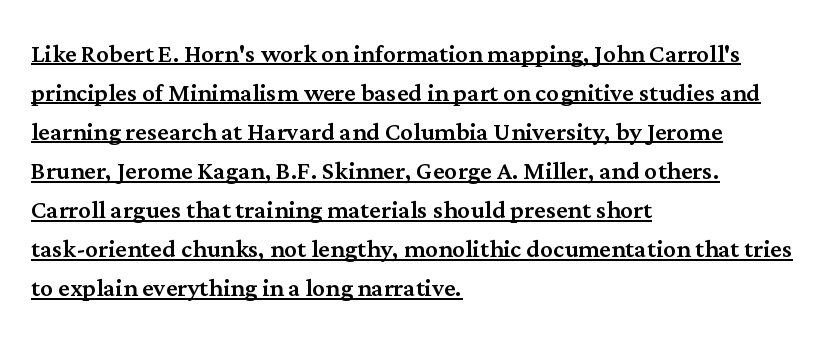
The image shows 32 px serif type, upright; set left-aligned, line spacing 1.22x, normal letter spacing, underlined; medium stroke contrast and a medium x-height.
